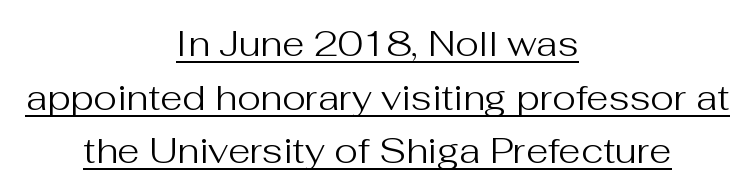
The image shows 36 px regular-weight sans-serif type, upright; set centered, normal line spacing (1.49x), normal letter spacing, underlined; medium stroke contrast and a medium x-height.
